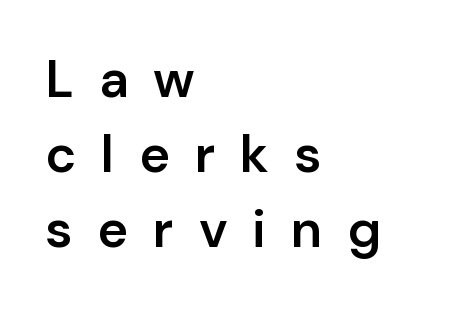
{"serif": "no", "italic": "no", "bold": "semi", "weight": "semibold", "width": "normal", "stroke_contrast": "low", "x_height": "medium", "monospaced": "no", "underline": "no", "align": "left", "line_spacing": "normal", "line_spacing_ratio": 1.44, "letter_spacing": "wide", "letter_spacing_em": 0.48, "glyph_px": 52}
